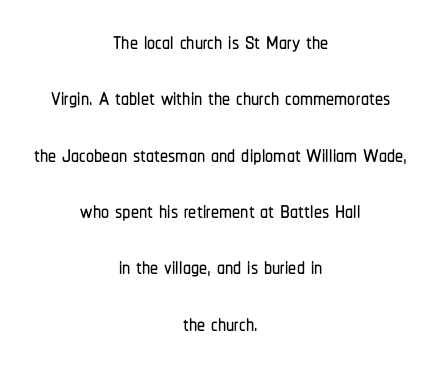
Q: Is the text italic (slanted)? A: No, it is upright.
Q: Is the typeface a serif or a sans-serif typeface? A: Sans-serif.
Q: Is the text underlined? A: No.
Q: How is the paragraph aligned? A: Centered.
Q: Is the spacing between letters normal or unusually wide? A: Normal.
Q: Width (condensed, normal, or wide)? A: Condensed.
Q: Stroke contrast? A: Low.
Q: x-height? A: Medium.
Q: Monospaced? A: No.
